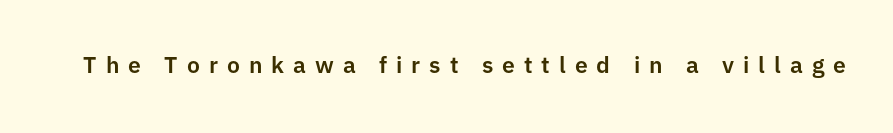
{"italic": "no", "underline": "no", "letter_spacing": "wide", "letter_spacing_em": 0.39, "glyph_px": 23}
